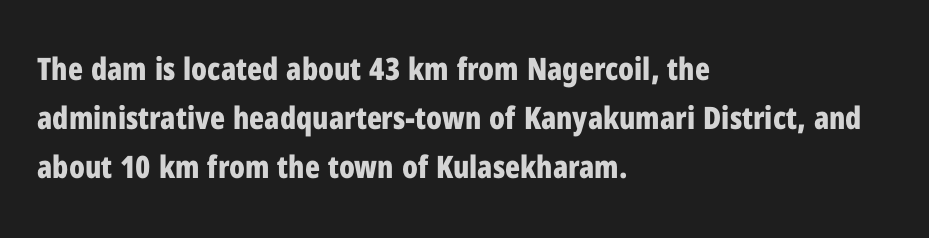
The image shows 31 px bold, condensed sans-serif type, upright; set left-aligned, normal line spacing (1.58x), normal letter spacing, not underlined; low stroke contrast and a medium x-height.
